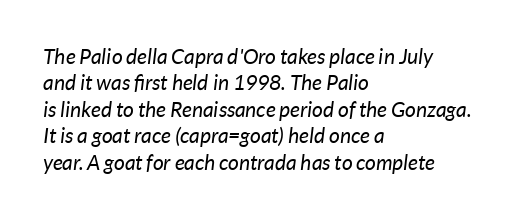
Q: Is the text bold? A: No.
Q: Is the text italic (slanted)? A: Yes, it leans right by about 7 degrees.
Q: Is the text underlined? A: No.
Q: How is the paragraph aligned? A: Left-aligned.
Q: Is the spacing between letters normal or unusually wide? A: Normal.
Q: Is the spacing between lines tight, normal or loose? A: Normal.
